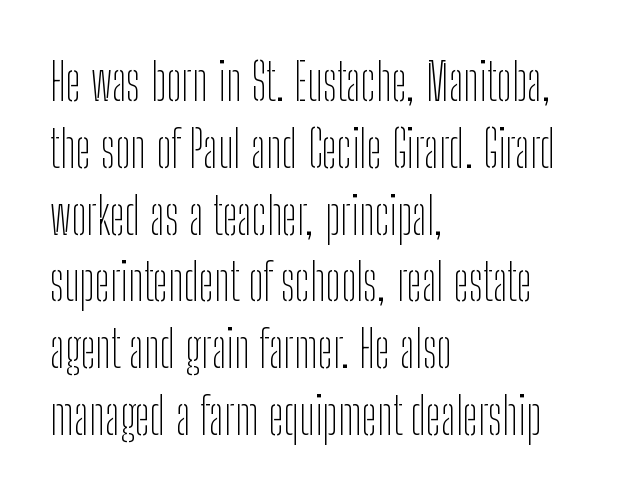
{"serif": "no", "italic": "no", "bold": "no", "weight": "thin", "width": "condensed", "stroke_contrast": "low", "x_height": "medium", "monospaced": "no", "underline": "no", "align": "left", "line_spacing": "normal", "line_spacing_ratio": 1.31, "letter_spacing": "normal", "letter_spacing_em": 0.0, "glyph_px": 51}
